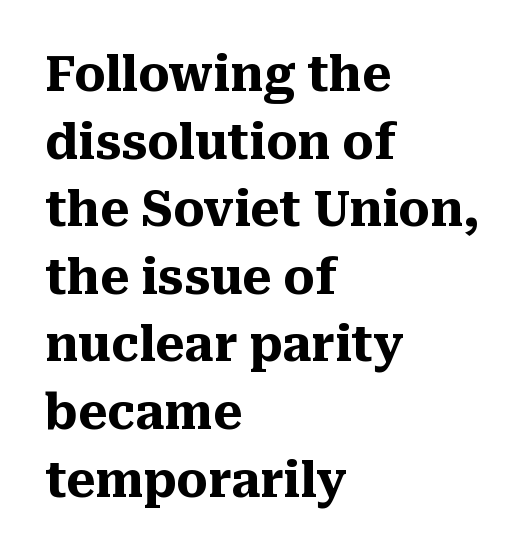
Q: Is the text bold? A: Yes.
Q: Is the text italic (slanted)? A: No, it is upright.
Q: Is the typeface a serif or a sans-serif typeface? A: Serif.
Q: Is the text underlined? A: No.
Q: How is the paragraph aligned? A: Left-aligned.
Q: Is the spacing between letters normal or unusually wide? A: Normal.
Q: Is the spacing between lines tight, normal or loose? A: Normal.
Q: Width (condensed, normal, or wide)? A: Normal.
Q: Stroke contrast? A: Medium.
Q: x-height? A: Medium.
Q: Monospaced? A: No.
